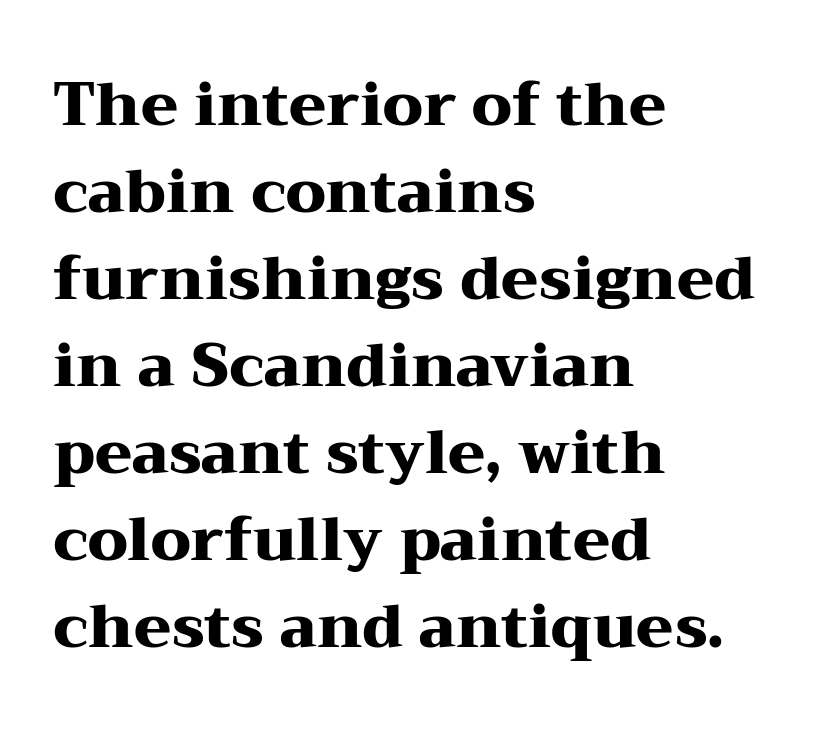
The image shows 60 px heavy, wide serif type, upright; set left-aligned, normal line spacing (1.45x), normal letter spacing, not underlined; medium stroke contrast and a medium x-height.
